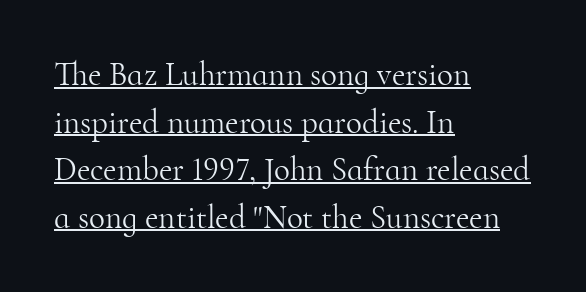
{"serif": "yes", "italic": "no", "bold": "no", "weight": "light", "width": "normal", "stroke_contrast": "high", "x_height": "small", "monospaced": "no", "underline": "yes", "align": "left", "line_spacing": "normal", "line_spacing_ratio": 1.44, "letter_spacing": "normal", "letter_spacing_em": 0.0, "glyph_px": 33}
